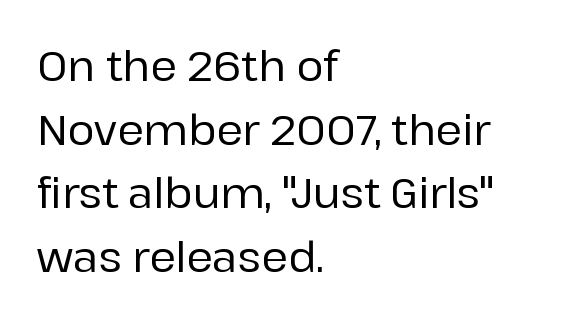
{"serif": "no", "italic": "no", "width": "normal", "stroke_contrast": "low", "x_height": "medium", "monospaced": "no", "underline": "no", "align": "left", "line_spacing": "normal", "line_spacing_ratio": 1.55, "letter_spacing": "normal", "letter_spacing_em": 0.0, "glyph_px": 41}
